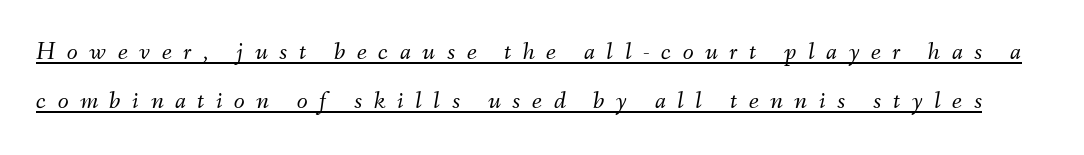
Glance below the letters and you will spot a drawn line. Weight: not bold — regular or lighter. A typesetter would mark this as italic. Leading: increased. Is the letter spacing exaggerated? Yes — the characters are pushed far apart.
